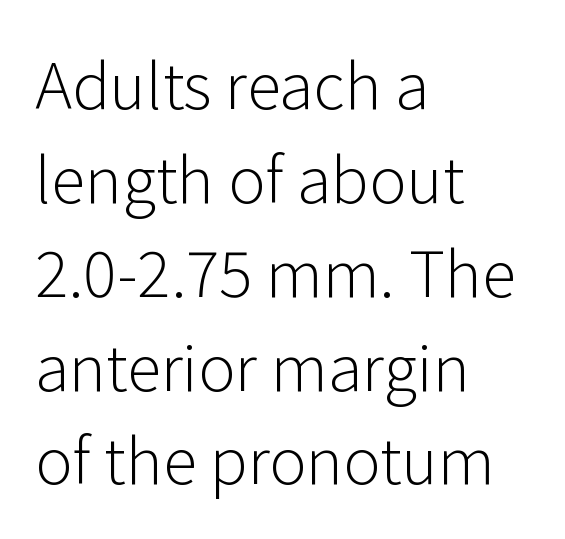
{"serif": "no", "italic": "no", "bold": "no", "weight": "light", "width": "normal", "stroke_contrast": "low", "x_height": "medium", "monospaced": "no", "underline": "no", "align": "left", "line_spacing": "normal", "line_spacing_ratio": 1.49, "letter_spacing": "normal", "letter_spacing_em": 0.0, "glyph_px": 63}
